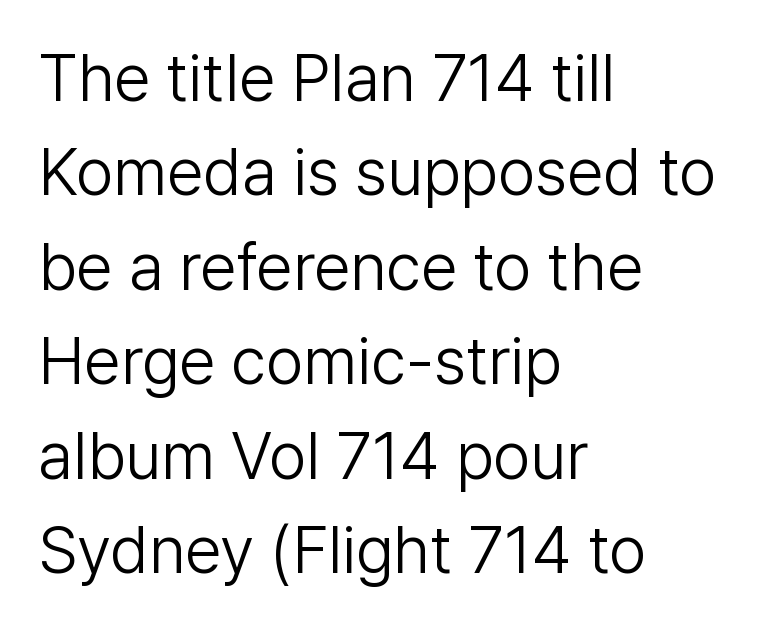
Q: Is the text bold? A: No.
Q: Is the text italic (slanted)? A: No, it is upright.
Q: Is the typeface a serif or a sans-serif typeface? A: Sans-serif.
Q: Is the text underlined? A: No.
Q: How is the paragraph aligned? A: Left-aligned.
Q: Is the spacing between letters normal or unusually wide? A: Normal.
Q: Is the spacing between lines tight, normal or loose? A: Normal.
Q: Width (condensed, normal, or wide)? A: Normal.
Q: Stroke contrast? A: Low.
Q: x-height? A: Medium.
Q: Monospaced? A: No.
